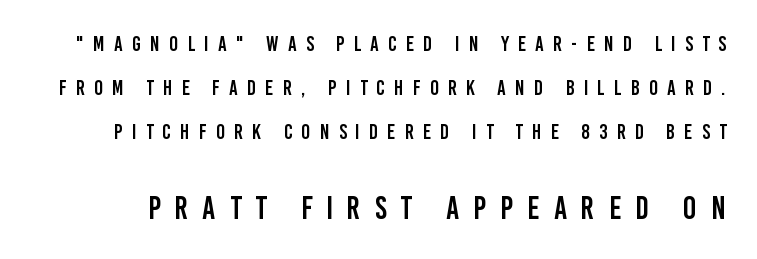
The image shows 32 px condensed sans-serif type, upright; set loose line spacing (2.09x), unusually wide letter spacing (+0.44 em), not underlined; the second (bottom) block is 1.52x larger; low stroke contrast and a large x-height.
